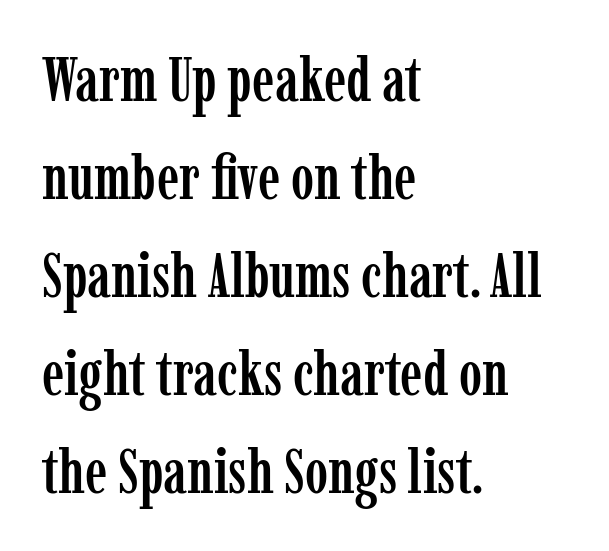
The image shows 62 px condensed serif type, upright; set left-aligned, normal line spacing (1.58x), normal letter spacing, not underlined; low stroke contrast and a medium x-height.
